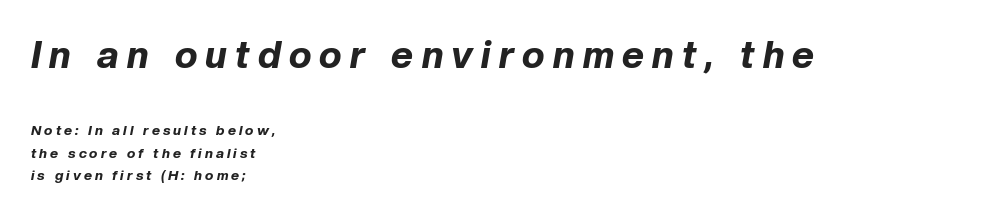
The image shows 38 px bold type, italic (leaning right); set left-aligned, normal line spacing (1.58x), unusually wide letter spacing (+0.22 em), not underlined; the first (top) block is 2.71x larger; low stroke contrast and a medium x-height.
